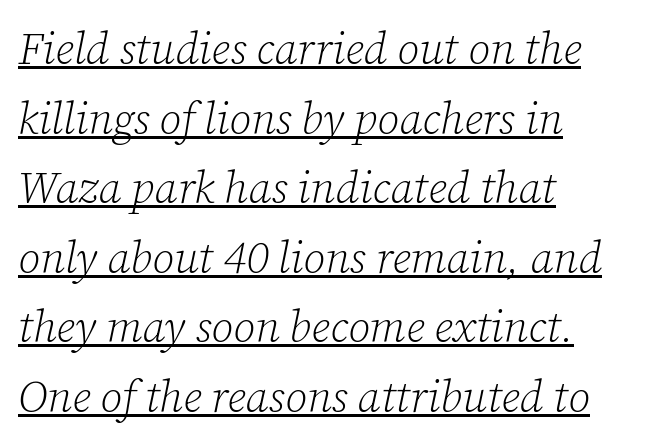
Q: Is the text bold? A: No.
Q: Is the text italic (slanted)? A: Yes, it leans right by about 12 degrees.
Q: Is the typeface a serif or a sans-serif typeface? A: Serif.
Q: Is the text underlined? A: Yes.
Q: How is the paragraph aligned? A: Left-aligned.
Q: Is the spacing between letters normal or unusually wide? A: Normal.
Q: Is the spacing between lines tight, normal or loose? A: Normal.
Q: Width (condensed, normal, or wide)? A: Normal.
Q: Stroke contrast? A: Low.
Q: x-height? A: Medium.
Q: Monospaced? A: No.
